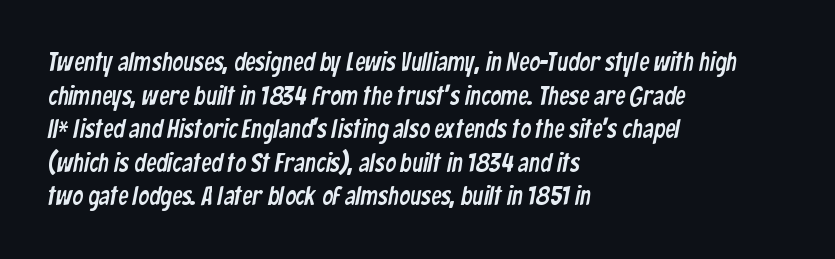
{"underline": "no", "align": "left", "line_spacing": "normal", "line_spacing_ratio": 1.29, "letter_spacing": "normal", "letter_spacing_em": 0.0, "glyph_px": 26}
